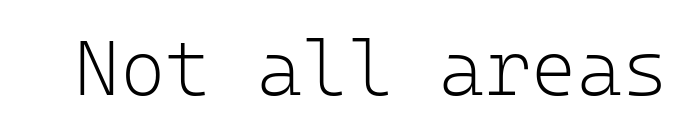
{"serif": "no", "italic": "no", "bold": "no", "weight": "light", "width": "normal", "stroke_contrast": "low", "x_height": "medium", "monospaced": "yes", "underline": "no", "letter_spacing": "normal", "letter_spacing_em": 0.0, "glyph_px": 78}
